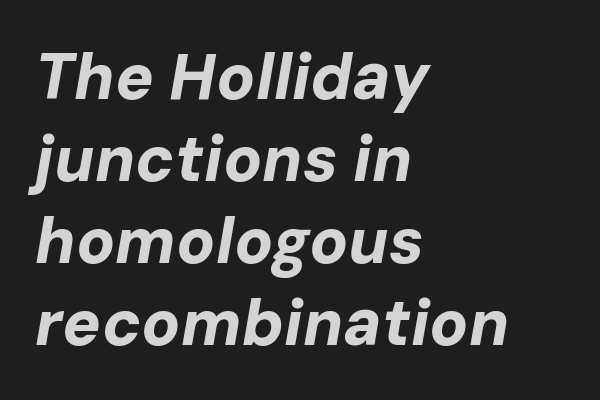
Q: Is the text bold? A: Yes.
Q: Is the text italic (slanted)? A: Yes, it leans right by about 10 degrees.
Q: Is the text underlined? A: No.
Q: How is the paragraph aligned? A: Left-aligned.
Q: Is the spacing between letters normal or unusually wide? A: Normal.
Q: Is the spacing between lines tight, normal or loose? A: Normal.
Q: Width (condensed, normal, or wide)? A: Normal.
Q: Stroke contrast? A: Low.
Q: x-height? A: Medium.
Q: Monospaced? A: No.
